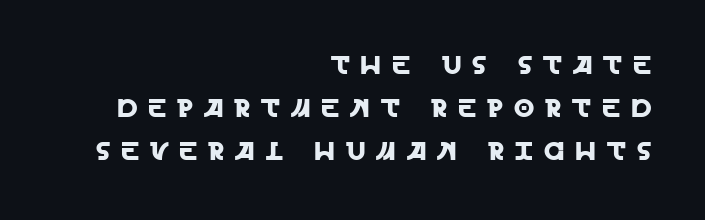
The image shows 26 px text type, upright; set right-aligned, normal line spacing (1.65x), unusually wide letter spacing (+0.42 em), not underlined.
